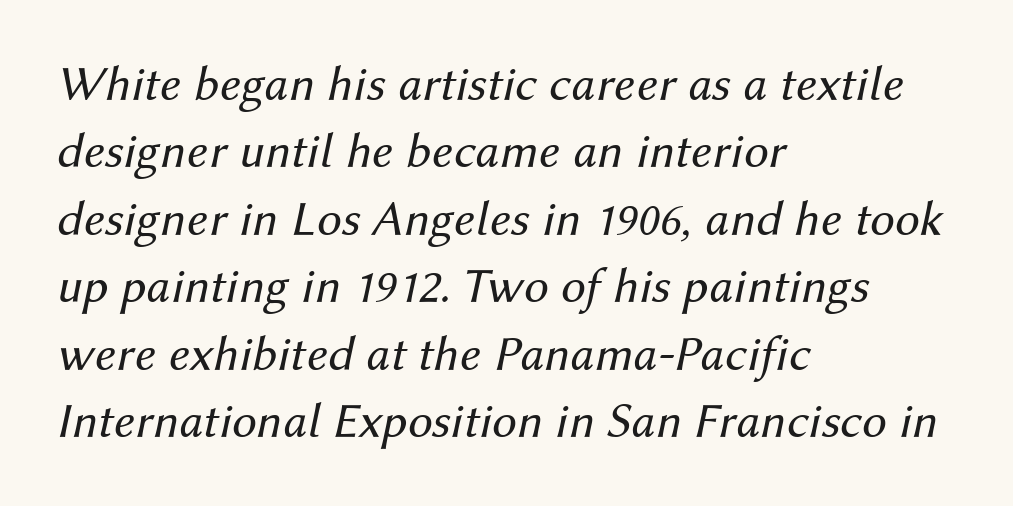
{"italic": "yes", "lean": "right", "slant_degrees": 12, "bold": "no", "weight": "regular", "width": "normal", "stroke_contrast": "medium", "x_height": "medium", "monospaced": "no", "underline": "no", "align": "left", "line_spacing": "normal", "line_spacing_ratio": 1.35, "letter_spacing": "normal", "letter_spacing_em": 0.0, "glyph_px": 50}
